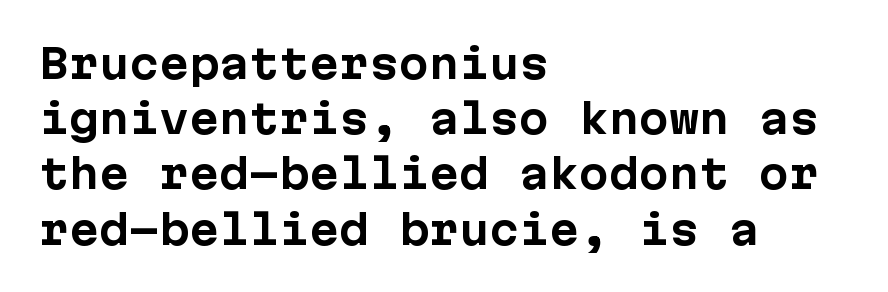
Nope, no serifs anywhere on these letters. The type is set solid horizontally, with unmodified tracking. Looks like terminal output: every glyph gets an equal slot. I'd describe the lettering as bold — thick and assertive.
